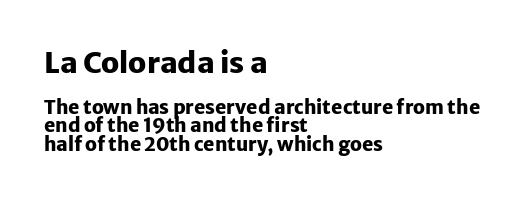
The image shows 29 px heavy sans-serif type, upright; set left-aligned, tight line spacing (0.96x), normal letter spacing, not underlined; the first (top) block is 1.53x larger; low stroke contrast and a medium x-height.
